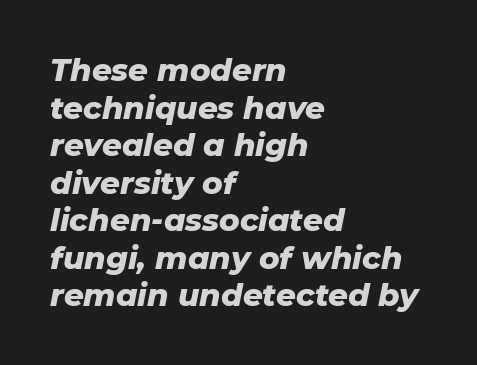
The strip under each line holds only bare page. The ragged edge is on the right, which tells us the setting is flush left. The letters advance in unequal steps, a hallmark of proportional type. Emphasis-style slanted type is in use. Caption: standard tracking, unaltered. These lines carry a lot of weight — the face is fully bold.
